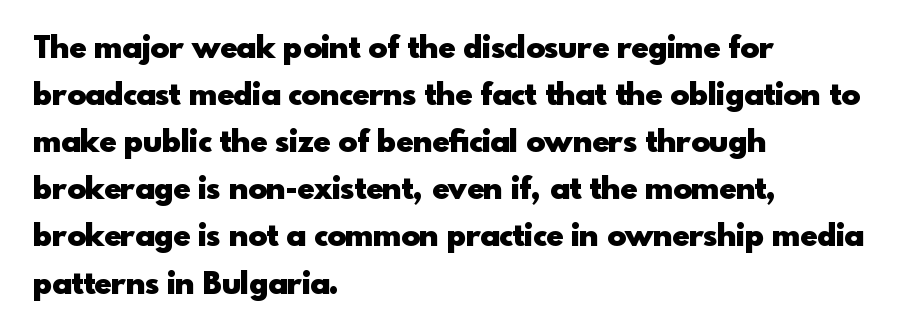
Q: Is the text bold? A: Yes.
Q: Is the text italic (slanted)? A: No, it is upright.
Q: Is the typeface a serif or a sans-serif typeface? A: Sans-serif.
Q: Is the text underlined? A: No.
Q: How is the paragraph aligned? A: Left-aligned.
Q: Is the spacing between letters normal or unusually wide? A: Normal.
Q: Is the spacing between lines tight, normal or loose? A: Normal.
Q: Width (condensed, normal, or wide)? A: Normal.
Q: x-height? A: Small.
Q: Monospaced? A: No.
